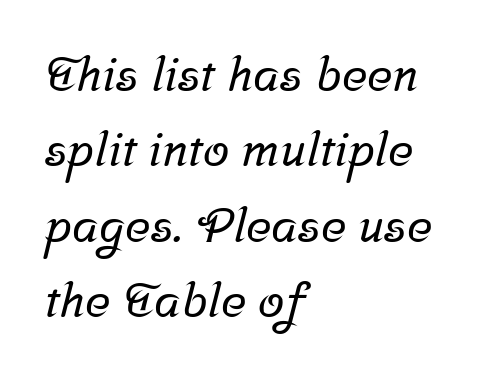
{"width": "normal", "stroke_contrast": "low", "x_height": "medium", "monospaced": "no", "underline": "no", "align": "left", "line_spacing": "normal", "line_spacing_ratio": 1.57, "letter_spacing": "normal", "letter_spacing_em": 0.0, "glyph_px": 48}
